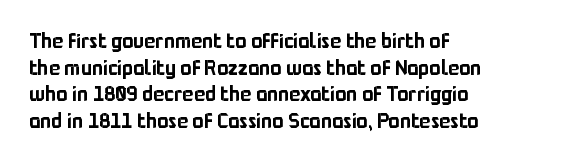
{"italic": "no", "underline": "no", "align": "left", "line_spacing": "normal", "line_spacing_ratio": 1.27, "letter_spacing": "normal", "letter_spacing_em": 0.0, "glyph_px": 21}
